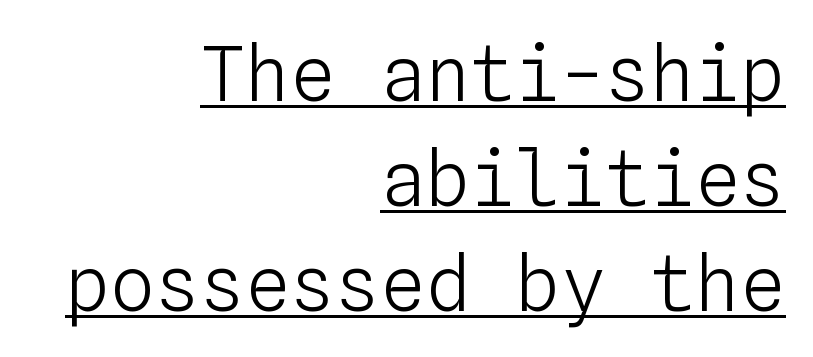
Q: Is the text bold? A: No.
Q: Is the text italic (slanted)? A: No, it is upright.
Q: Is the text underlined? A: Yes.
Q: How is the paragraph aligned? A: Right-aligned.
Q: Is the spacing between letters normal or unusually wide? A: Normal.
Q: Is the spacing between lines tight, normal or loose? A: Normal.
Q: Width (condensed, normal, or wide)? A: Normal.
Q: Stroke contrast? A: Low.
Q: x-height? A: Medium.
Q: Monospaced? A: Yes.
